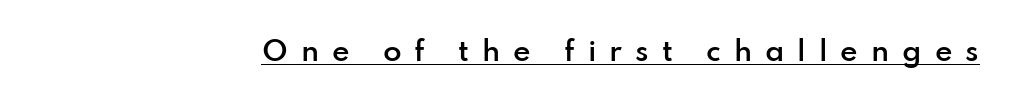
You can tell it's not italic because the verticals are truly vertical. The typesetter has applied underlining to the passage shown. Is the type bold? Partly — it's a semibold, heavier than regular but not fully bold. Someone cranked the tracking dial way up on this one.
